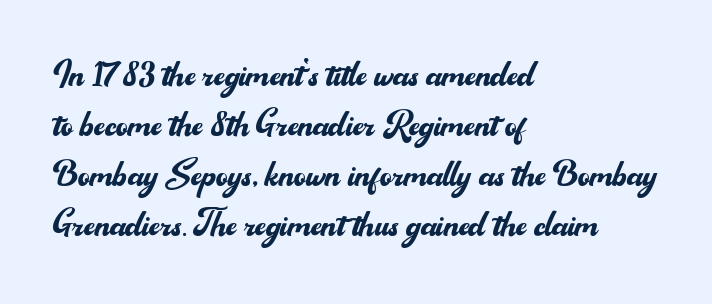
Q: Is the text bold? A: No.
Q: Is the text italic (slanted)? A: Yes.
Q: Is the typeface a serif or a sans-serif typeface? A: Sans-serif.
Q: Is the text underlined? A: No.
Q: How is the paragraph aligned? A: Left-aligned.
Q: Is the spacing between letters normal or unusually wide? A: Normal.
Q: Is the spacing between lines tight, normal or loose? A: Tight.
Q: Width (condensed, normal, or wide)? A: Normal.
Q: Stroke contrast? A: Medium.
Q: x-height? A: Small.
Q: Monospaced? A: No.
